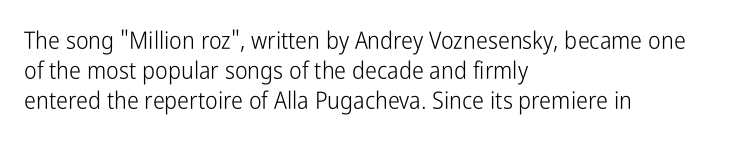
Q: Is the text bold? A: No.
Q: Is the text italic (slanted)? A: No, it is upright.
Q: Is the text underlined? A: No.
Q: How is the paragraph aligned? A: Left-aligned.
Q: Is the spacing between letters normal or unusually wide? A: Normal.
Q: Is the spacing between lines tight, normal or loose? A: Normal.
